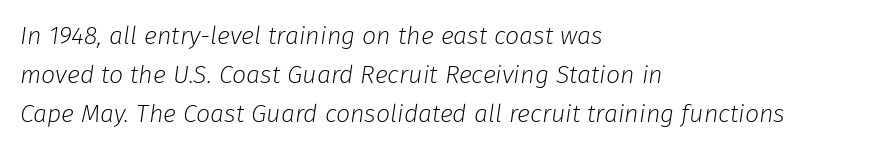
Q: Is the text bold? A: No.
Q: Is the text italic (slanted)? A: Yes, it leans right by about 8 degrees.
Q: Is the text underlined? A: No.
Q: How is the paragraph aligned? A: Left-aligned.
Q: Is the spacing between letters normal or unusually wide? A: Normal.
Q: Is the spacing between lines tight, normal or loose? A: Normal.
